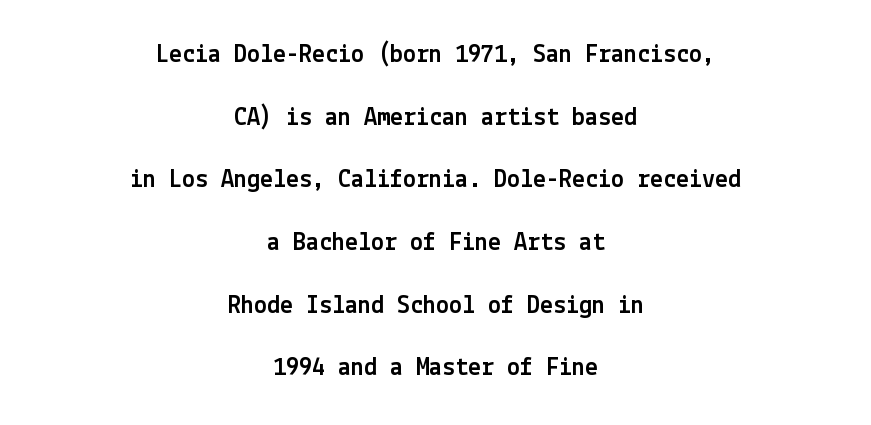
Q: Is the text italic (slanted)? A: No, it is upright.
Q: Is the text underlined? A: No.
Q: How is the paragraph aligned? A: Centered.
Q: Is the spacing between letters normal or unusually wide? A: Normal.
Q: Is the spacing between lines tight, normal or loose? A: Loose.
